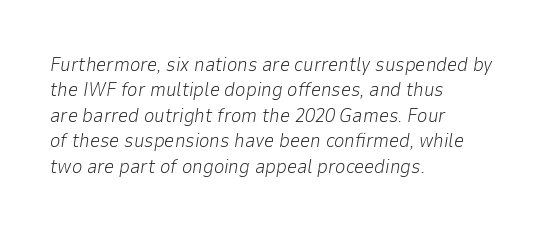
{"italic": "yes", "lean": "right", "slant_degrees": 9, "bold": "no", "underline": "no", "align": "left", "line_spacing": "normal", "line_spacing_ratio": 1.27, "letter_spacing": "normal", "letter_spacing_em": 0.0, "glyph_px": 20}
